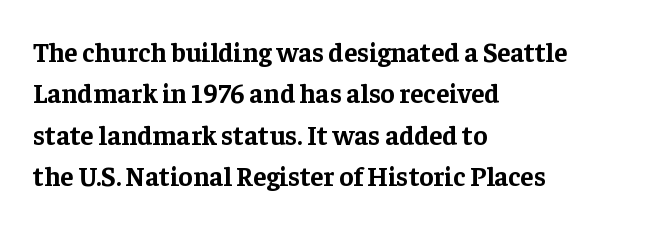
This block has exactly the height ordinary leading produces. The letterforms sit shoulder to shoulder at normal distance. On the weight axis this lands at bold, roughly 700. Line beginnings align vertically; line endings do not. A roman cut, with each character standing at attention.
